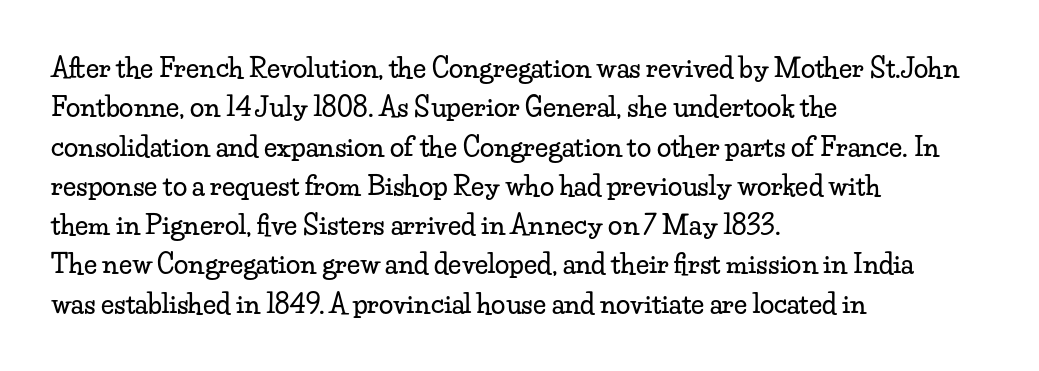
Q: Is the text italic (slanted)? A: No, it is upright.
Q: Is the text underlined? A: No.
Q: How is the paragraph aligned? A: Left-aligned.
Q: Is the spacing between letters normal or unusually wide? A: Normal.
Q: Is the spacing between lines tight, normal or loose? A: Normal.
